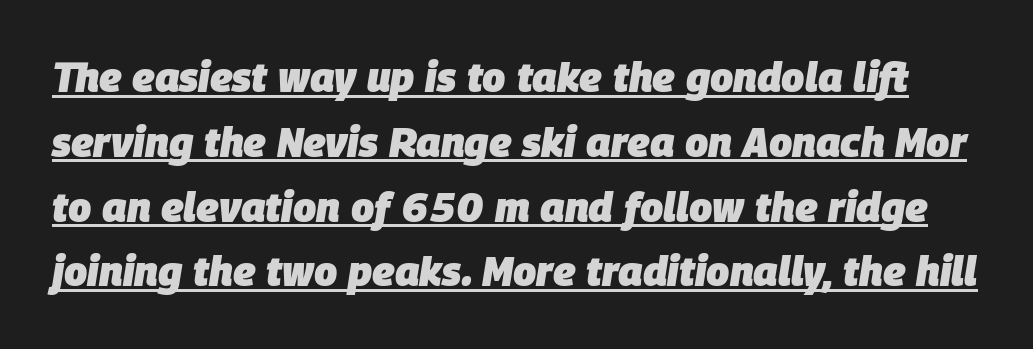
{"italic": "yes", "lean": "right", "slant_degrees": 9, "bold": "yes", "weight": "heavy", "width": "normal", "stroke_contrast": "low", "x_height": "large", "monospaced": "no", "underline": "yes", "line_spacing": "normal", "line_spacing_ratio": 1.58, "letter_spacing": "normal", "letter_spacing_em": 0.0, "glyph_px": 41}
